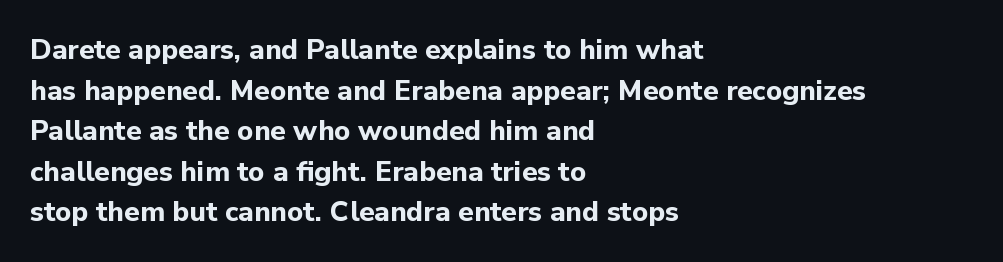
{"serif": "no", "italic": "no", "bold": "yes", "weight": "bold", "width": "normal", "stroke_contrast": "low", "x_height": "medium", "monospaced": "no", "underline": "no", "align": "left", "line_spacing": "normal", "line_spacing_ratio": 1.45, "letter_spacing": "normal", "letter_spacing_em": 0.0, "glyph_px": 28}
